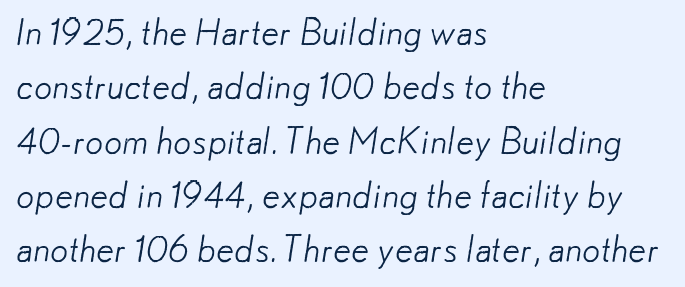
{"serif": "no", "bold": "no", "weight": "light", "width": "normal", "stroke_contrast": "low", "x_height": "small", "monospaced": "no", "underline": "no", "align": "left", "line_spacing": "normal", "line_spacing_ratio": 1.51, "letter_spacing": "normal", "letter_spacing_em": 0.0, "glyph_px": 36}
